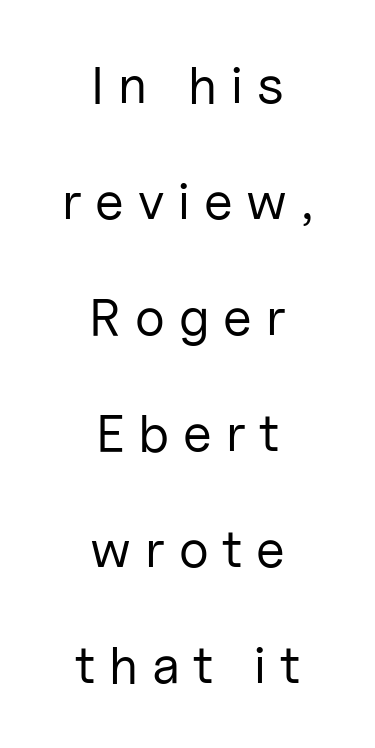
This sample uses expanded letter spacing, leaving extra air between glyphs. A typesetter would call this leading open, well beyond the default. A typesetter would label this face a sans. Descenders are the only things crossing below the line. Is this a fixed-width face? No — the glyphs have proportional, varying widths.
